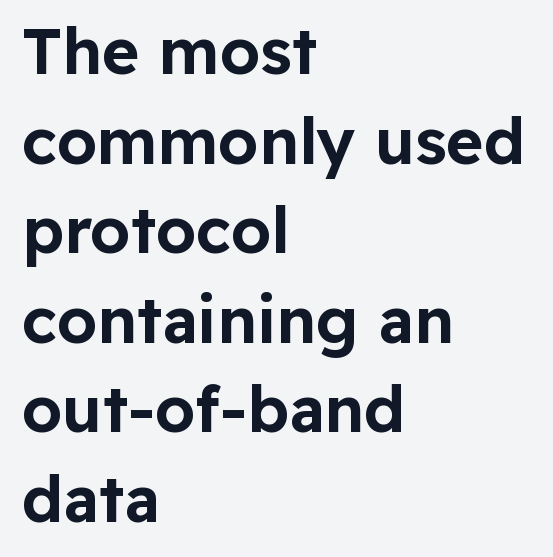
{"serif": "no", "italic": "no", "width": "normal", "stroke_contrast": "low", "x_height": "medium", "monospaced": "no", "underline": "no", "align": "left", "line_spacing": "normal", "line_spacing_ratio": 1.4, "letter_spacing": "normal", "letter_spacing_em": 0.0, "glyph_px": 64}
